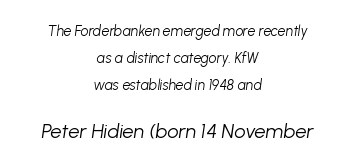
Q: Is the text bold? A: No.
Q: Is the text italic (slanted)? A: Yes, it leans right by about 8 degrees.
Q: Is the text underlined? A: No.
Q: How is the paragraph aligned? A: Centered.
Q: Is the spacing between letters normal or unusually wide? A: Normal.
Q: Is the spacing between lines tight, normal or loose? A: Loose.
Q: Which block of text is set in a larger size, the first (top) or the second (bottom)? A: The second (bottom) one.
